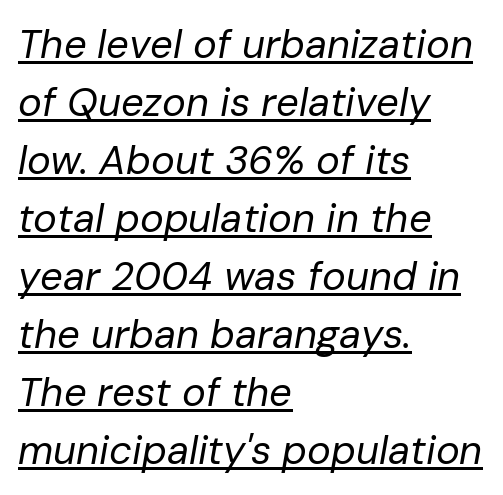
{"italic": "yes", "lean": "right", "slant_degrees": 10, "bold": "no", "weight": "regular", "width": "normal", "stroke_contrast": "low", "x_height": "medium", "monospaced": "no", "underline": "yes", "align": "left", "line_spacing": "normal", "line_spacing_ratio": 1.45, "letter_spacing": "normal", "letter_spacing_em": 0.0, "glyph_px": 40}
